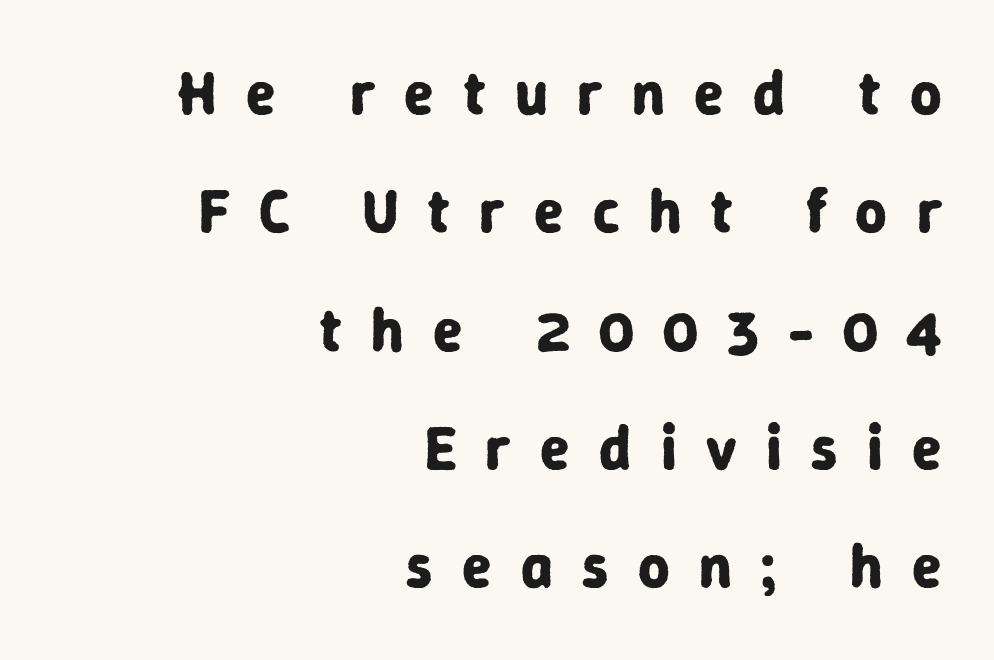
The image shows 61 px bold sans-serif type, upright; set right-aligned, loose line spacing (1.94x), unusually wide letter spacing (+0.48 em), not underlined; low stroke contrast and a medium x-height.
